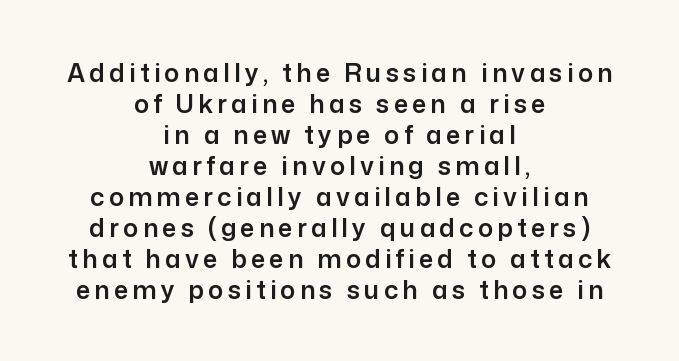
Q: Is the text italic (slanted)? A: No, it is upright.
Q: Is the text underlined? A: No.
Q: How is the paragraph aligned? A: Centered.
